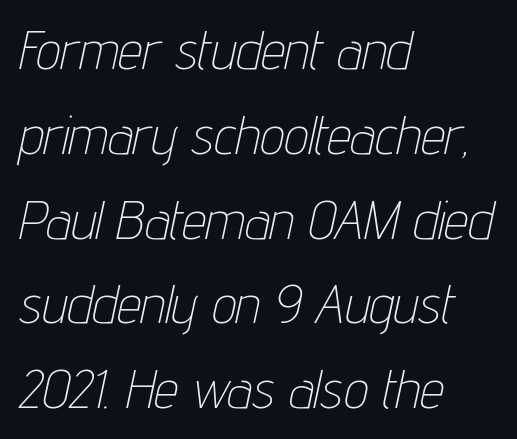
The image shows 54 px thin, condensed type, italic (leaning right); set left-aligned, normal line spacing (1.57x), normal letter spacing, not underlined; low stroke contrast and a medium x-height.
